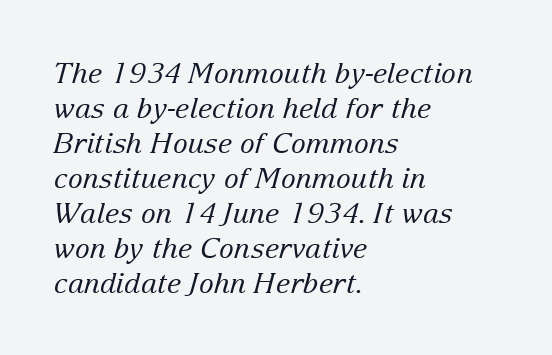
Q: Is the text bold? A: No.
Q: Is the text italic (slanted)? A: Yes, it leans right by about 15 degrees.
Q: Is the typeface a serif or a sans-serif typeface? A: Serif.
Q: Is the text underlined? A: No.
Q: How is the paragraph aligned? A: Left-aligned.
Q: Is the spacing between letters normal or unusually wide? A: Normal.
Q: Is the spacing between lines tight, normal or loose? A: Normal.
Q: Width (condensed, normal, or wide)? A: Normal.
Q: Stroke contrast? A: Low.
Q: x-height? A: Medium.
Q: Monospaced? A: No.
